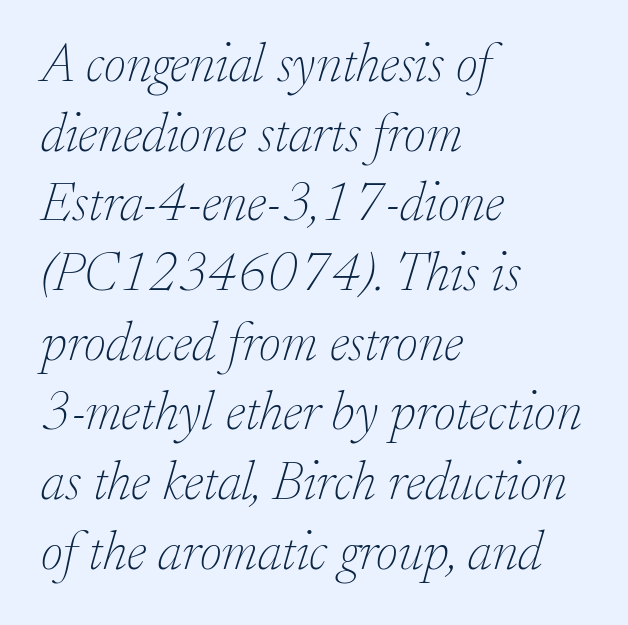
The image shows 54 px thin serif type, italic (leaning right); set left-aligned, normal line spacing (1.29x), normal letter spacing, not underlined; low stroke contrast and a small x-height.
